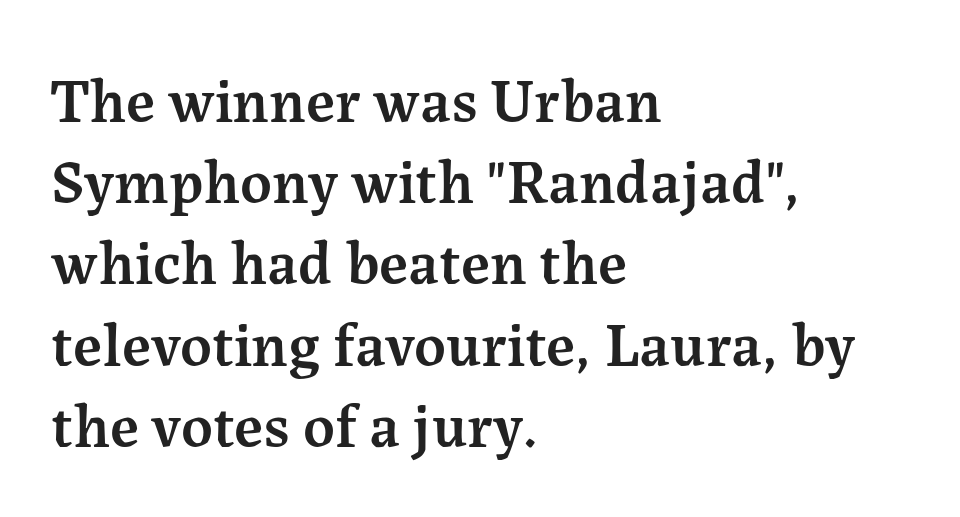
Ordinary non-slanted type is in use. A classic flush-left, rag-right setting is used for this passage. The specimen omits any rule beneath the text block's lines. Vertically, the passage feels balanced, rows spaced as you'd expect. Old-style or modern, the face here clearly has serifs.
